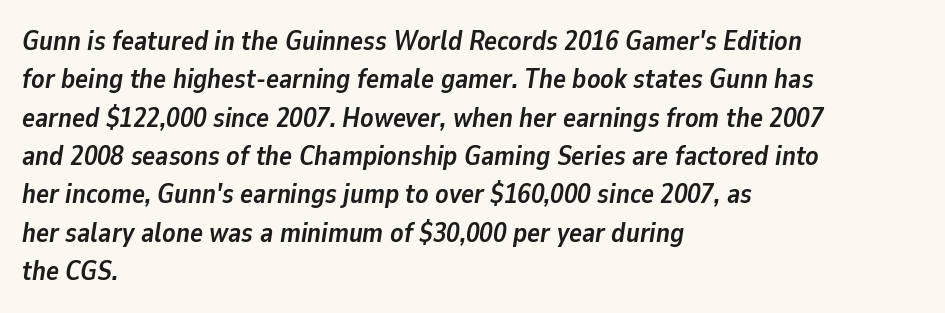
Q: Is the text bold? A: Yes.
Q: Is the text italic (slanted)? A: Yes, it leans right by about 9 degrees.
Q: Is the text underlined? A: No.
Q: How is the paragraph aligned? A: Left-aligned.
Q: Is the spacing between letters normal or unusually wide? A: Normal.
Q: Is the spacing between lines tight, normal or loose? A: Normal.
